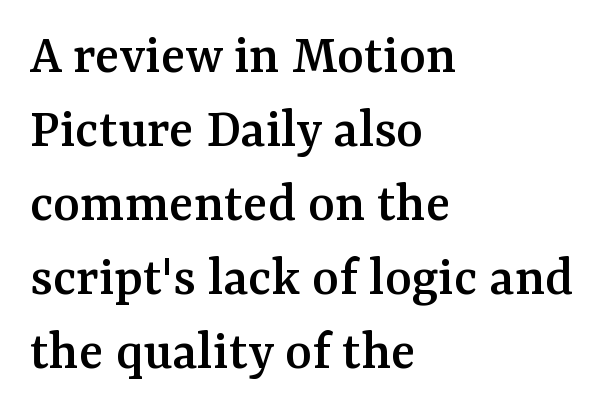
The image shows 57 px serif type, upright; set left-aligned, normal line spacing (1.3x), normal letter spacing, not underlined; medium stroke contrast and a medium x-height.
